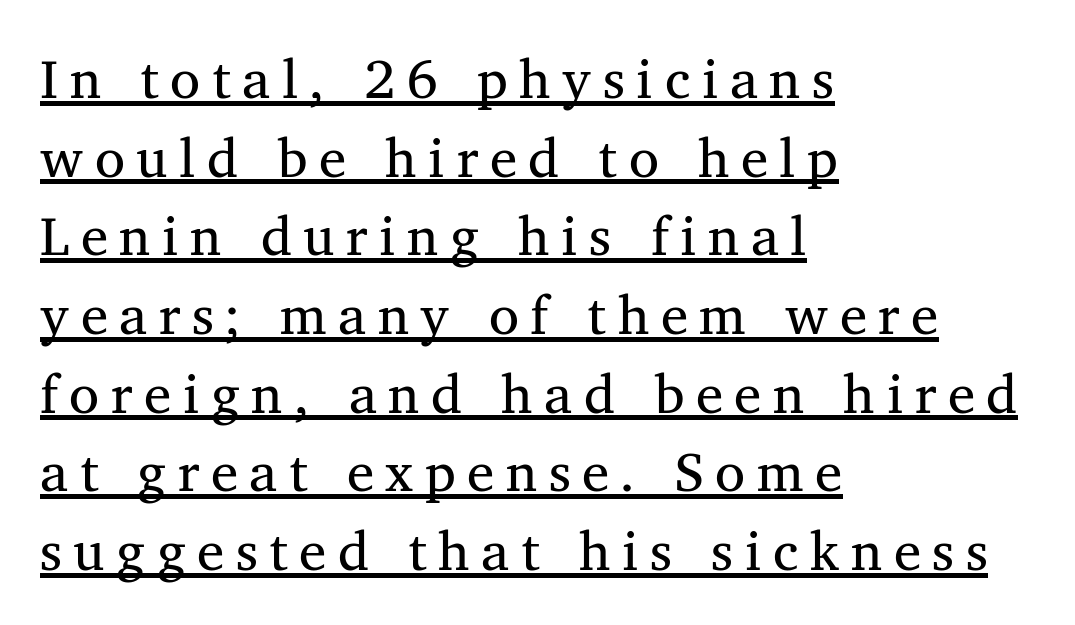
The image shows 55 px regular-weight serif type, upright; set left-aligned, normal line spacing (1.43x), unusually wide letter spacing (+0.21 em), underlined; medium stroke contrast and a medium x-height.
